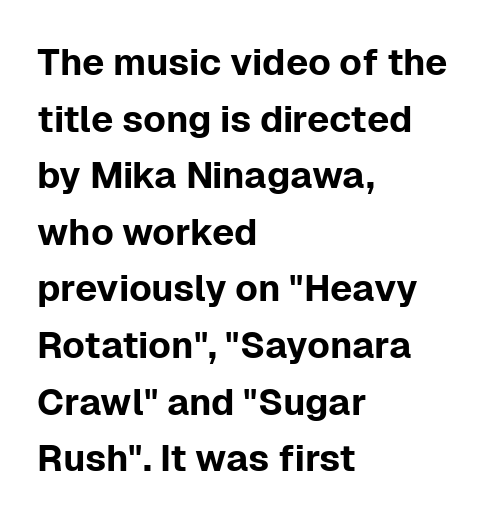
The image shows 37 px sans-serif type, upright; set left-aligned, normal line spacing (1.53x), normal letter spacing, not underlined; low stroke contrast and a medium x-height.
